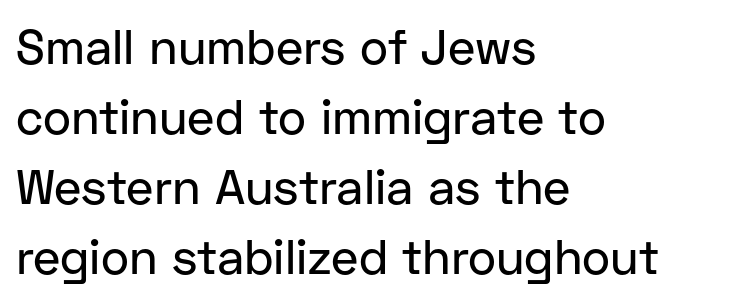
The space beneath each line is pristine and unruled. You could not count columns in this text — the font is proportionally spaced. The tracking reads as untouched default to a designer's eye. In terms of leading, this rendering sits right in the middle. These lines are composed in type without serifs.
